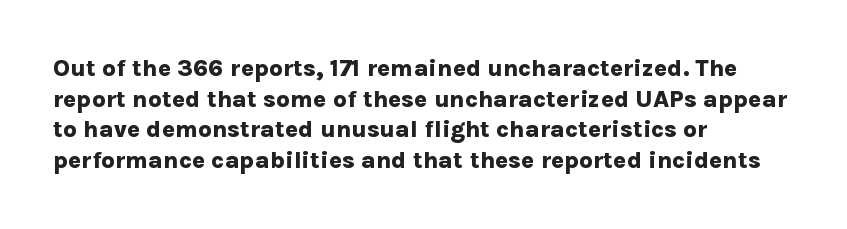
{"italic": "no", "bold": "yes", "underline": "no", "align": "left", "line_spacing": "normal", "line_spacing_ratio": 1.28, "letter_spacing": "normal", "letter_spacing_em": 0.0, "glyph_px": 24}
